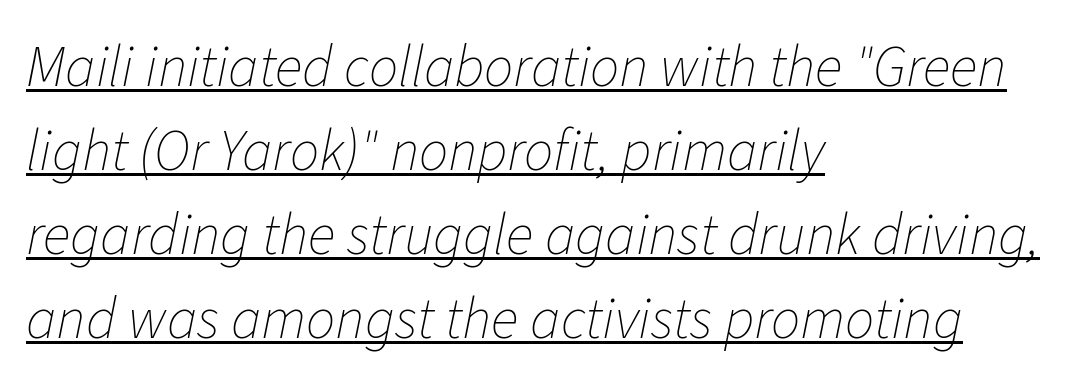
Slanted lettering throughout. One glance says typical: line gaps are just what's usual. Does the copy run flush right? No — it runs flush left. Honestly, the underline is the first thing you notice here.
